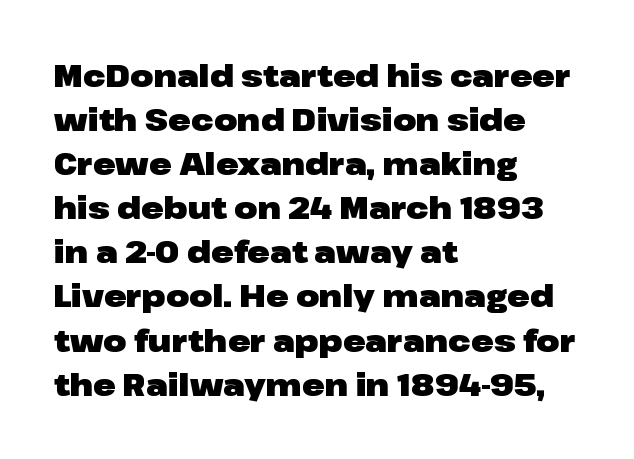
The image shows 30 px heavy, wide sans-serif type, upright; set left-aligned, normal line spacing (1.47x), normal letter spacing, not underlined; low stroke contrast and a medium x-height.
